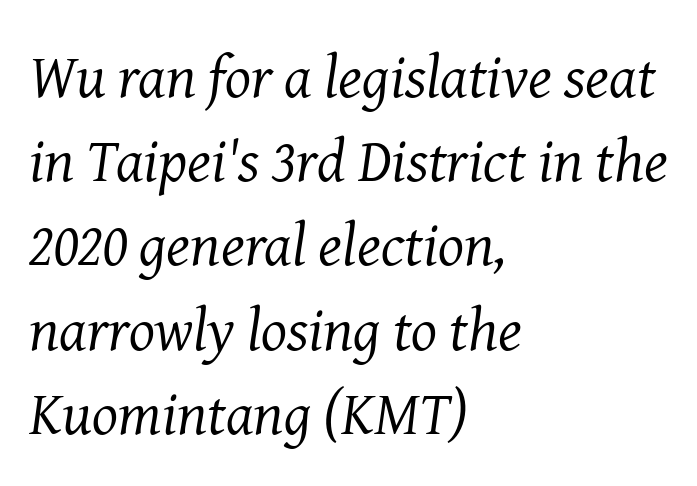
{"serif": "yes", "italic": "yes", "lean": "right", "slant_degrees": 8, "bold": "no", "weight": "regular", "width": "normal", "stroke_contrast": "medium", "x_height": "medium", "monospaced": "no", "underline": "no", "align": "left", "line_spacing": "normal", "line_spacing_ratio": 1.38, "letter_spacing": "normal", "letter_spacing_em": 0.0, "glyph_px": 61}
